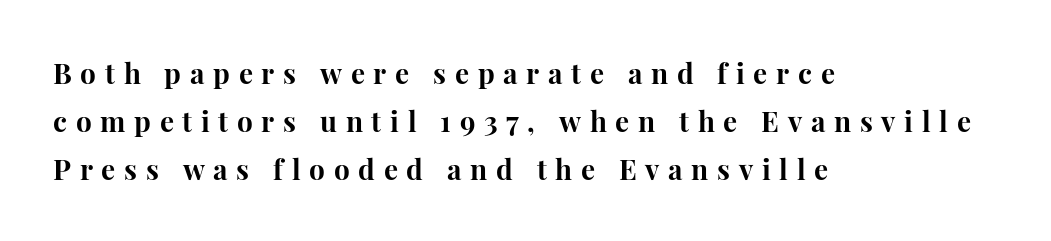
Does extra space separate the letters? Yes, quite a lot of it. What weight is shown? A full bold with thick strokes. Unlike italic type, these characters show no tilt at all. Each letter's strokes conclude with small projecting serifs. The compositor pushed each line to the left boundary.
